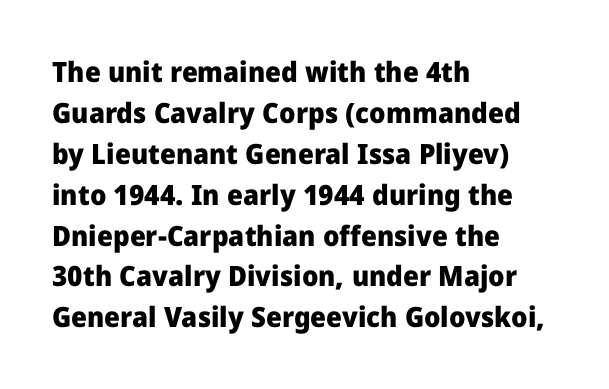
The image shows 28 px heavy sans-serif type, upright; set left-aligned, normal line spacing (1.46x), normal letter spacing, not underlined; low stroke contrast and a medium x-height.
